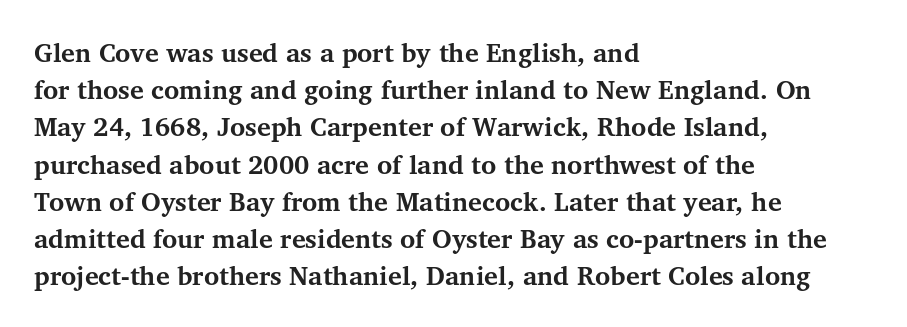
Notice how descenders clear the ascenders below comfortably — that's standard leading. Compared with an ordinary text face, these strokes are far heavier — a full bold. Compared with typical body copy, the letter spacing here is the same. Italic: no, the glyphs are upright roman. The rag falls on the right side of this text block. Descenders hang freely into open space.
